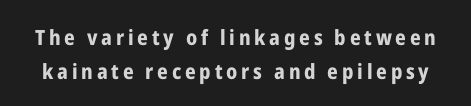
{"italic": "no", "bold": "yes", "underline": "no", "line_spacing": "normal", "line_spacing_ratio": 1.64, "glyph_px": 21}
